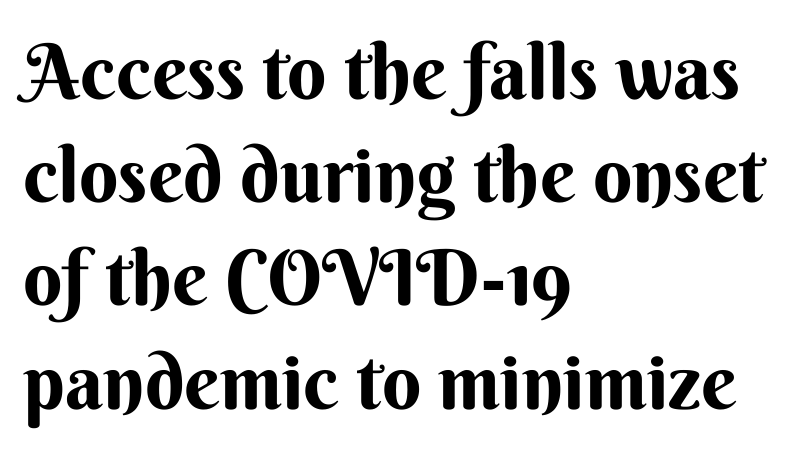
Vertical spacing — default. Each word holds together tightly as a unit, with standard inter-letter gaps. I'd call this a sans setting — the letters go barefoot. A dark, heavy texture on the line: the type is bold. In terms of posture, this sample is upright. These lines are rendered in a variable-pitch font.
